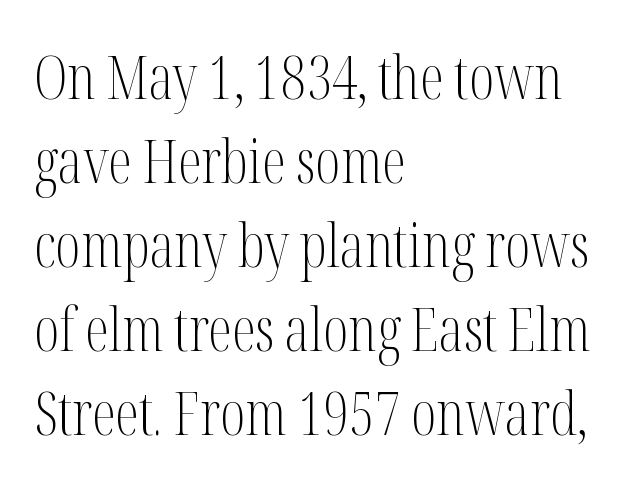
Do the characters align in a grid? No, the font is proportional. The area under the type is left untouched. These lines sit exactly where default settings would place them. You can tell from the footed stems that serif type was used.
